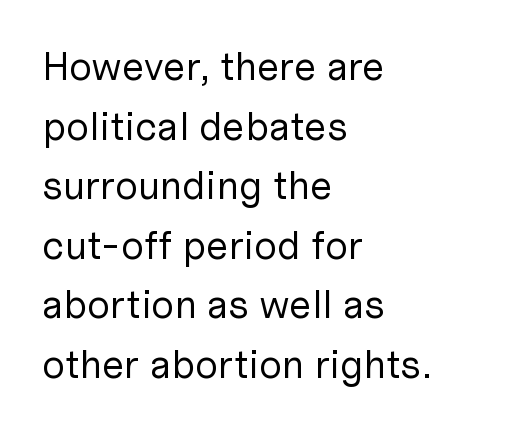
Grotesque or geometric, the face here clearly has no serifs. Does the copy run flush right? No — it runs flush left. Does the lettering tilt? It doesn't — this is upright. The line-height multiplier appears to be the usual default.
